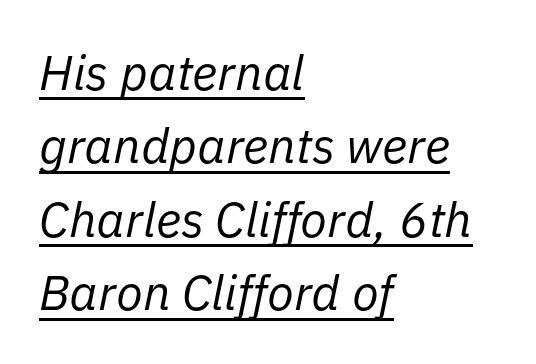
The image shows 49 px regular-weight type, italic (leaning right); set left-aligned, normal line spacing (1.5x), normal letter spacing, underlined; low stroke contrast and a medium x-height.
